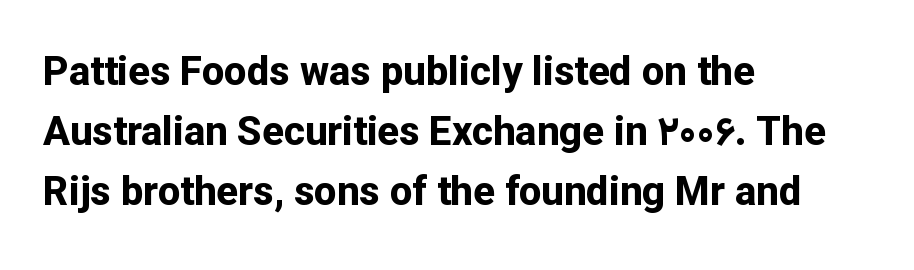
{"serif": "no", "italic": "no", "bold": "yes", "weight": "bold", "width": "normal", "stroke_contrast": "low", "x_height": "medium", "monospaced": "no", "underline": "no", "align": "left", "line_spacing": "normal", "line_spacing_ratio": 1.5, "letter_spacing": "normal", "letter_spacing_em": 0.0, "glyph_px": 40}
